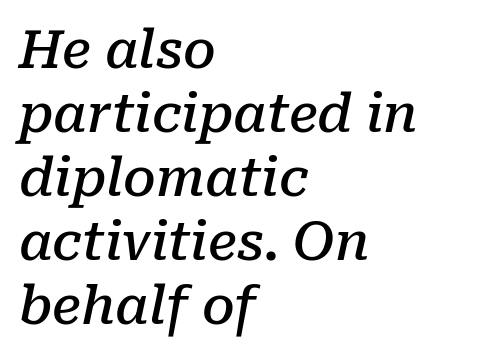
{"serif": "yes", "italic": "yes", "lean": "right", "slant_degrees": 10, "bold": "semi", "weight": "semibold", "width": "normal", "stroke_contrast": "low", "x_height": "medium", "monospaced": "no", "underline": "no", "align": "left", "line_spacing_ratio": 1.23, "letter_spacing": "normal", "letter_spacing_em": 0.0, "glyph_px": 52}
